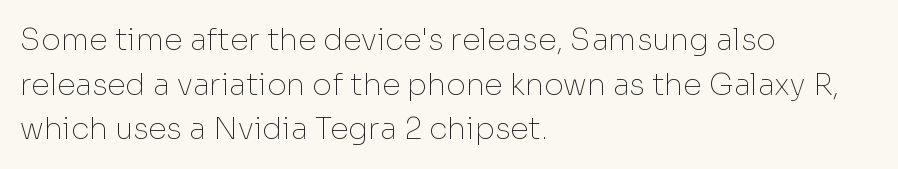
Q: Is the text bold? A: No.
Q: Is the text italic (slanted)? A: No, it is upright.
Q: Is the typeface a serif or a sans-serif typeface? A: Sans-serif.
Q: Is the text underlined? A: No.
Q: How is the paragraph aligned? A: Left-aligned.
Q: Is the spacing between letters normal or unusually wide? A: Normal.
Q: Is the spacing between lines tight, normal or loose? A: Normal.
Q: Width (condensed, normal, or wide)? A: Normal.
Q: Stroke contrast? A: Low.
Q: x-height? A: Medium.
Q: Monospaced? A: No.
